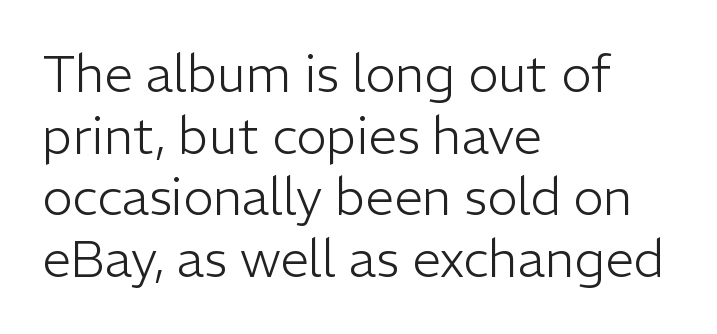
Does the lettering tilt? It doesn't — this is upright. Nothing sits at the stroke ends, so this counts as sans-serif. Think of a printed novel: that variable character pitch is what you see here. Has an underline been added? It has not.
